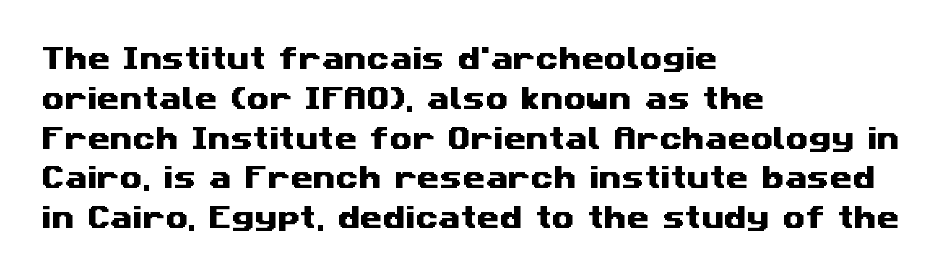
The image shows 26 px text type; set left-aligned, normal line spacing (1.53x), normal letter spacing, not underlined.
